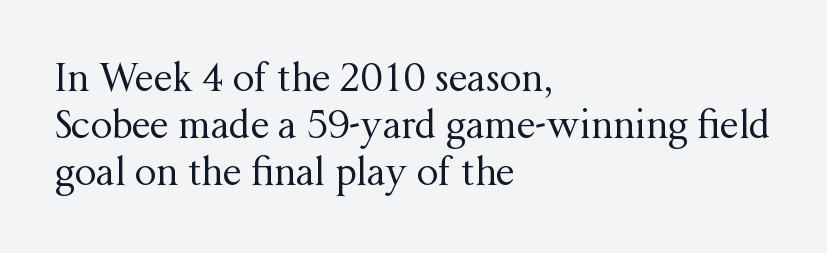
The image shows 38 px regular-weight serif type, upright; set left-aligned, line spacing 1.24x, normal letter spacing, not underlined; medium stroke contrast and a medium x-height.
